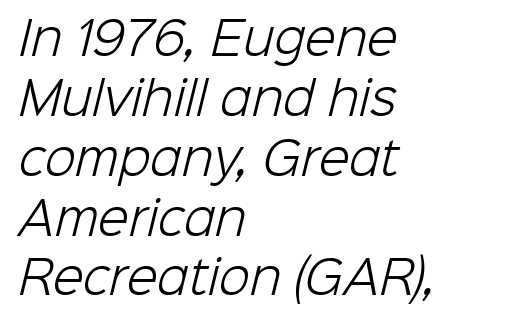
{"serif": "no", "bold": "no", "weight": "light", "width": "normal", "stroke_contrast": "low", "x_height": "medium", "monospaced": "no", "underline": "no", "align": "left", "line_spacing": "normal", "line_spacing_ratio": 1.33, "letter_spacing": "normal", "letter_spacing_em": 0.0, "glyph_px": 45}
